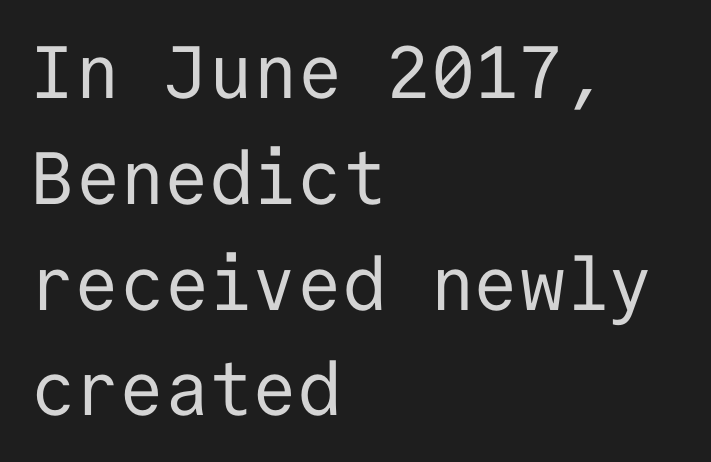
Grotesque or geometric, the face here clearly has no serifs. Is the letter spacing exaggerated? No — it looks like the ordinary default. When letters stand straight like this, we call the style roman or upright. Spacing verdict: monospaced, one width for all characters.
